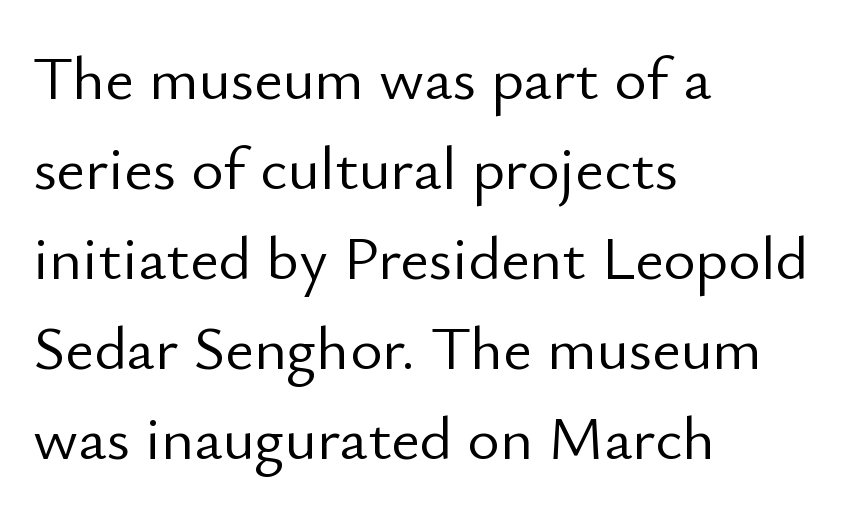
The image shows 62 px light sans-serif type, upright; set left-aligned, normal line spacing (1.45x), normal letter spacing, not underlined; low stroke contrast and a small x-height.
